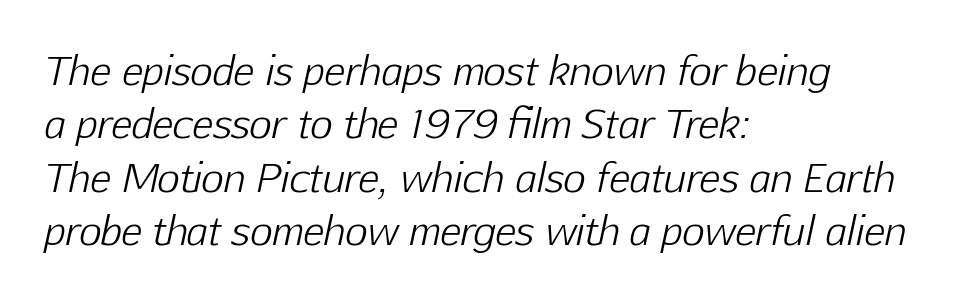
The image shows 39 px light type, italic (leaning right); set left-aligned, normal line spacing (1.37x), normal letter spacing, not underlined; low stroke contrast and a medium x-height.
